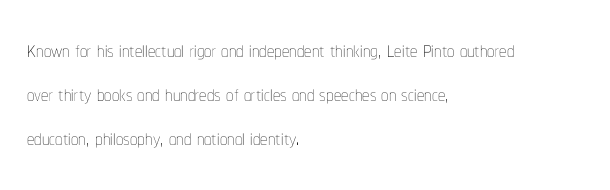
Q: Is the text bold? A: No.
Q: Is the text italic (slanted)? A: No, it is upright.
Q: Is the text underlined? A: No.
Q: How is the paragraph aligned? A: Left-aligned.
Q: Is the spacing between letters normal or unusually wide? A: Normal.
Q: Is the spacing between lines tight, normal or loose? A: Normal.
Q: Width (condensed, normal, or wide)? A: Condensed.
Q: Stroke contrast? A: Low.
Q: x-height? A: Medium.
Q: Monospaced? A: No.
